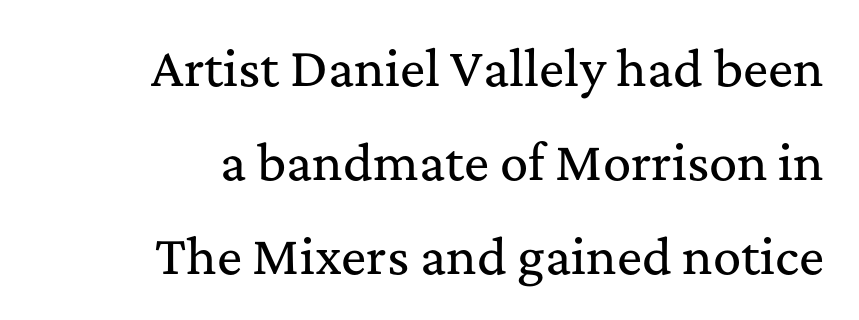
A typesetter would mark this as roman, not italic. How are the letters spaced? Ordinarily, with no added tracking. The rendering uses natural spacing where letterforms have individual widths. Descenders are the only things crossing below the line. Rows of type keep a wide berth in the vertical direction.
